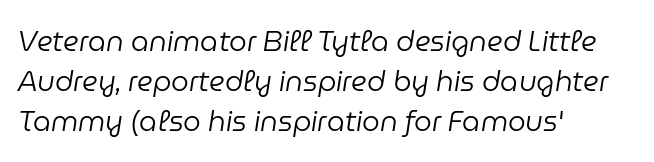
Q: Is the text bold? A: No.
Q: Is the text italic (slanted)? A: Yes, it leans right by about 9 degrees.
Q: Is the text underlined? A: No.
Q: How is the paragraph aligned? A: Left-aligned.
Q: Is the spacing between letters normal or unusually wide? A: Normal.
Q: Is the spacing between lines tight, normal or loose? A: Normal.
Q: Width (condensed, normal, or wide)? A: Normal.
Q: Stroke contrast? A: Low.
Q: x-height? A: Medium.
Q: Monospaced? A: No.
